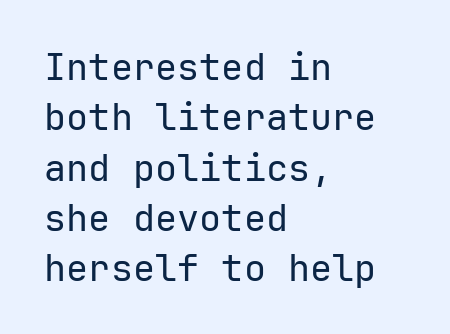
Q: Is the text bold? A: No.
Q: Is the text italic (slanted)? A: No, it is upright.
Q: Is the typeface a serif or a sans-serif typeface? A: Sans-serif.
Q: Is the text underlined? A: No.
Q: How is the paragraph aligned? A: Left-aligned.
Q: Is the spacing between letters normal or unusually wide? A: Normal.
Q: Is the spacing between lines tight, normal or loose? A: Normal.
Q: Width (condensed, normal, or wide)? A: Normal.
Q: Stroke contrast? A: Low.
Q: x-height? A: Medium.
